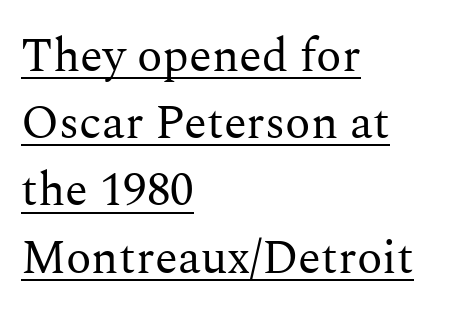
Does a line run under the words? Yes, clearly. The axis of the letterforms is exactly vertical. There is no visible air inserted between adjacent glyphs. The rendering uses natural spacing where letterforms have individual widths.
